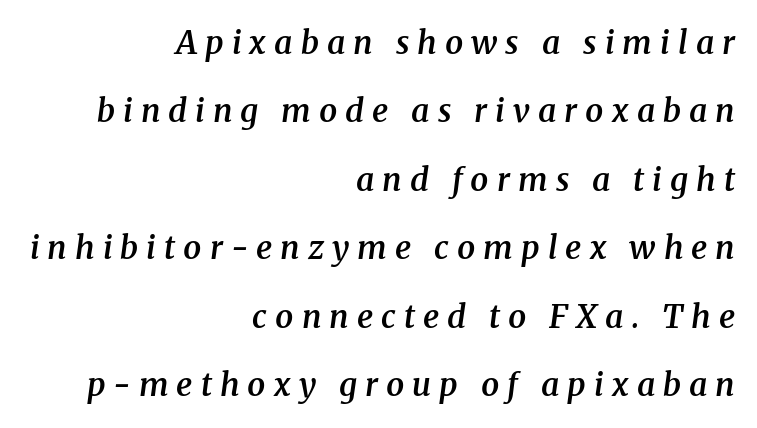
The characters look somewhat weighty, a semibold short of true bold. Here the glyphs are tracked loosely, breaking word shapes into spaced letters. Looking at the ascenders, they clearly lean. In CSS terms this would be text-align: right. Vertical spacing — loose.
